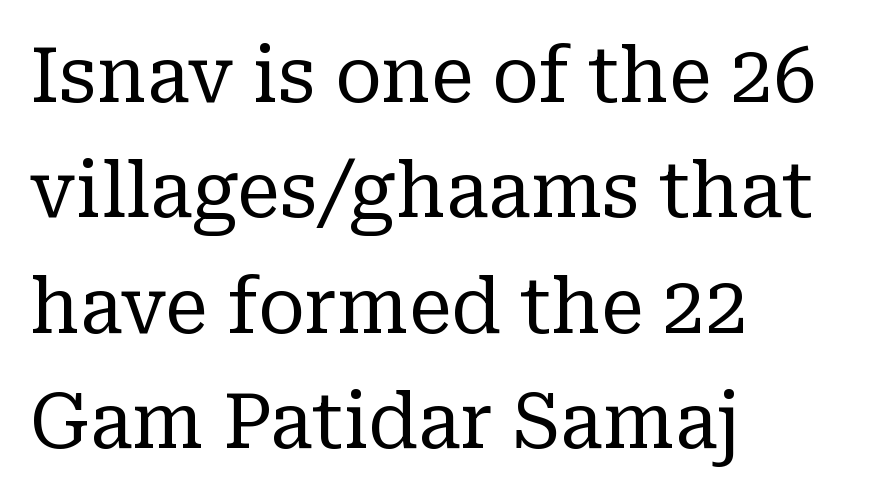
Honestly, the letter spacing is just normal — you wouldn't notice it. You could not count columns in this text — the font is proportionally spaced. The letters carry serifs — small finishing strokes at the ends of their stems. The lettering stays uniformly vertical, giving the passage a roman look.
